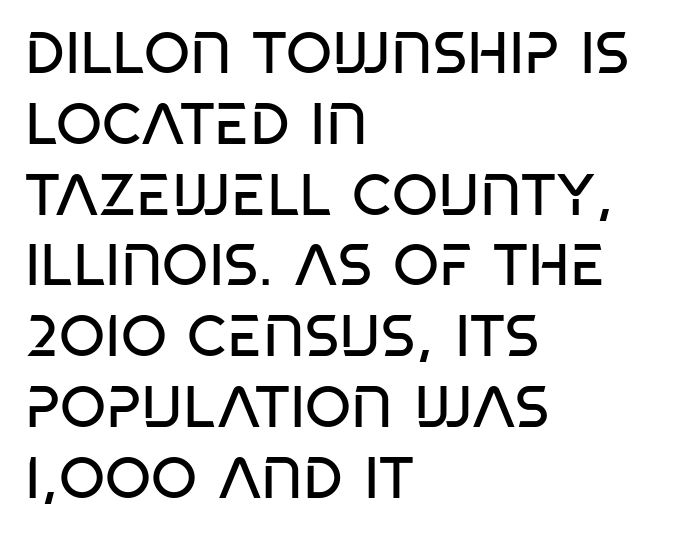
Beneath every word, the page is bare. What kind of face is this? One without serifs — a sans. Weight: not bold — regular or lighter. Each word holds together tightly as a unit, with standard inter-letter gaps. Character widths vary here, with narrow letters taking less room than wide ones.
